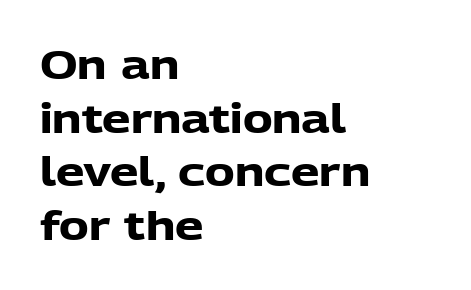
{"serif": "no", "italic": "no", "bold": "yes", "weight": "heavy", "width": "normal", "stroke_contrast": "low", "x_height": "medium", "monospaced": "no", "underline": "no", "align": "left", "line_spacing": "normal", "line_spacing_ratio": 1.34, "letter_spacing": "normal", "letter_spacing_em": 0.0, "glyph_px": 40}
